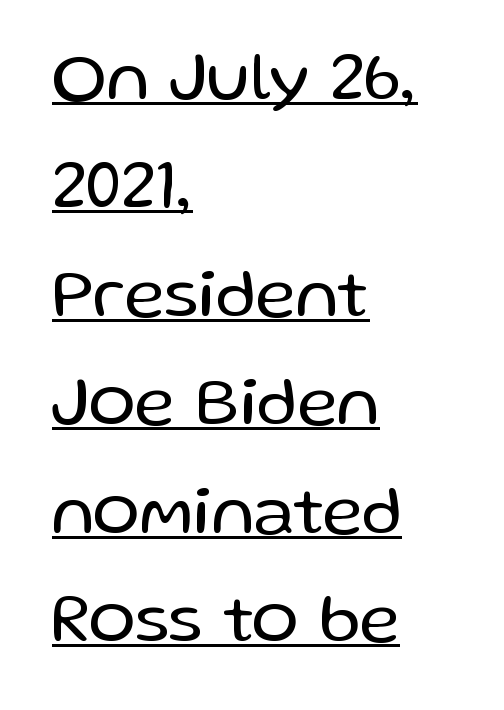
Q: Is the text bold? A: No.
Q: Is the text italic (slanted)? A: No, it is upright.
Q: Is the typeface a serif or a sans-serif typeface? A: Sans-serif.
Q: Is the text underlined? A: Yes.
Q: How is the paragraph aligned? A: Left-aligned.
Q: Is the spacing between letters normal or unusually wide? A: Normal.
Q: Is the spacing between lines tight, normal or loose? A: Normal.
Q: Width (condensed, normal, or wide)? A: Normal.
Q: Stroke contrast? A: Low.
Q: x-height? A: Medium.
Q: Monospaced? A: No.
